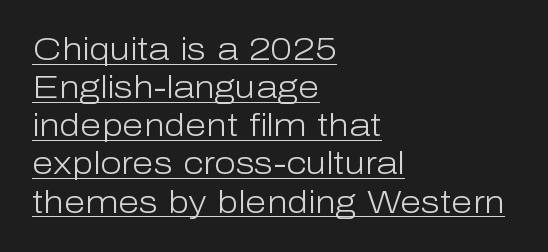
{"serif": "no", "italic": "no", "bold": "no", "weight": "light", "width": "normal", "stroke_contrast": "low", "x_height": "medium", "monospaced": "no", "underline": "yes", "align": "left", "line_spacing_ratio": 1.23, "letter_spacing": "normal", "letter_spacing_em": 0.0, "glyph_px": 31}
